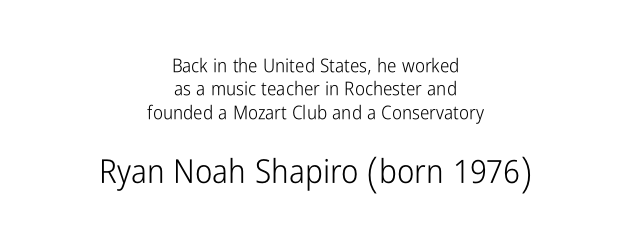
A typesetter would call this zero additional tracking. The lower block of text is set noticeably larger than the block above it. No heavy texture on the line: the type isn't bold. It's the straight-up-and-down kind of type. Centered paragraph, ragged on both sides.
